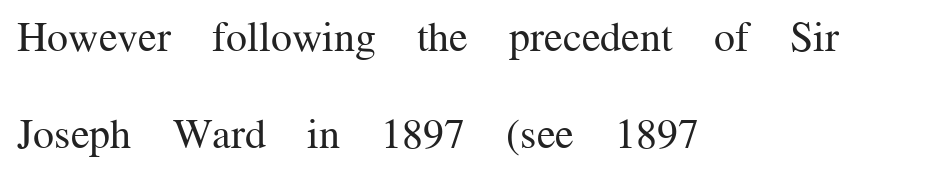
{"serif": "yes", "italic": "no", "bold": "no", "weight": "regular", "width": "normal", "stroke_contrast": "medium", "x_height": "medium", "monospaced": "no", "underline": "no", "align": "left", "line_spacing": "loose", "line_spacing_ratio": 2.31, "letter_spacing": "normal", "letter_spacing_em": 0.0, "glyph_px": 42}
